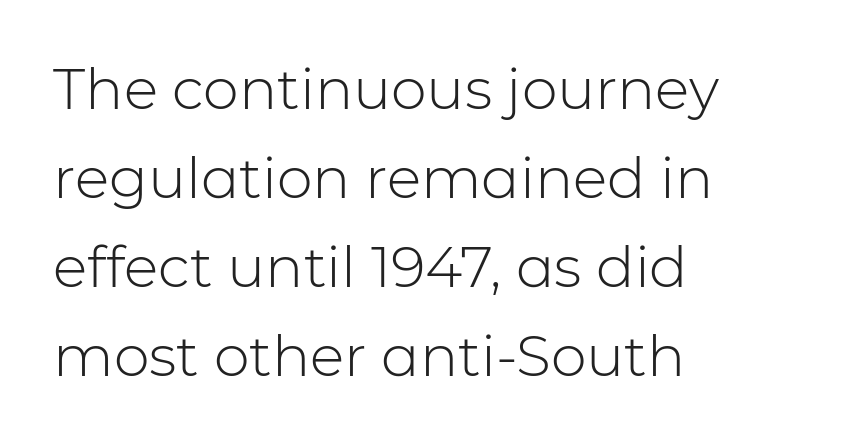
The passage shown is typed in a proportional face where columns would drift. Grotesque or geometric, the face here clearly has no serifs. In CSS terms this would be text-align: left. Words appear dense and cohesive because spacing is normal.
